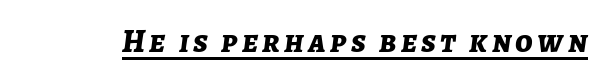
The whole block is typeset with a tilt. Like a heading marked for emphasis, these lines bear an underscore. The letters advance in unequal steps, a hallmark of proportional type. Set as a true bold cut, around the 700 mark.
